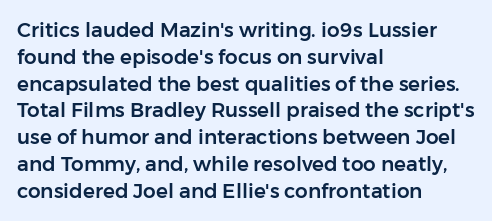
Q: Is the text italic (slanted)? A: No, it is upright.
Q: Is the text underlined? A: No.
Q: How is the paragraph aligned? A: Left-aligned.
Q: Is the spacing between letters normal or unusually wide? A: Normal.
Q: Is the spacing between lines tight, normal or loose? A: Normal.
